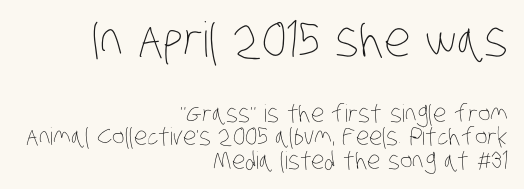
Q: Is the text bold? A: No.
Q: Is the text underlined? A: No.
Q: How is the paragraph aligned? A: Right-aligned.
Q: Is the spacing between letters normal or unusually wide? A: Normal.
Q: Is the spacing between lines tight, normal or loose? A: Tight.
Q: Which block of text is set in a larger size, the first (top) or the second (bottom)? A: The first (top) one.
Q: Width (condensed, normal, or wide)? A: Condensed.
Q: Stroke contrast? A: Low.
Q: x-height? A: Large.
Q: Monospaced? A: No.
